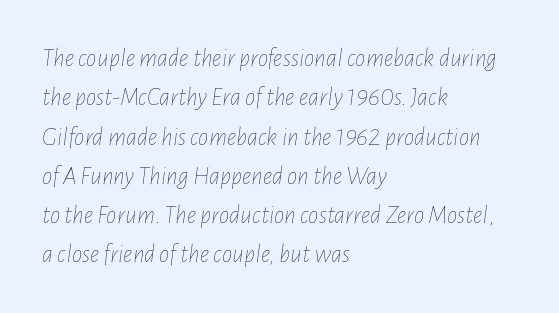
{"italic": "yes", "lean": "right", "slant_degrees": 7, "bold": "no", "underline": "no", "align": "left", "line_spacing": "normal", "line_spacing_ratio": 1.51, "letter_spacing": "normal", "letter_spacing_em": 0.0, "glyph_px": 26}
